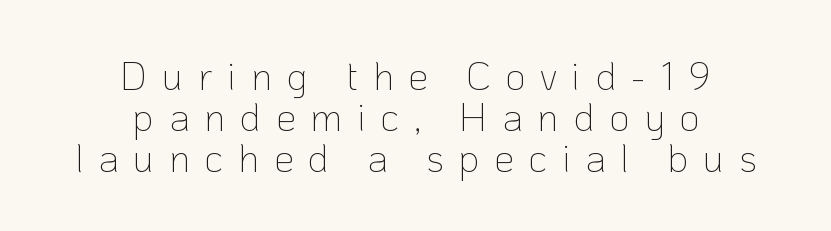
A clean baseline with only descenders dipping below it. The letterforms stand isolated, each surrounded by extra space. A typesetter would call this proportional, since set widths differ per character. Font category for this specimen: sans-serif. Posture: straight, roman, zero tilt. The passage is arranged like a title page — every line centered.
